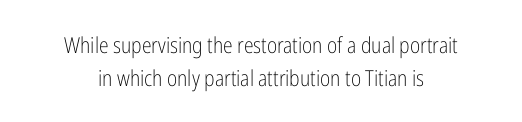
Q: Is the text bold? A: No.
Q: Is the text italic (slanted)? A: No, it is upright.
Q: Is the text underlined? A: No.
Q: How is the paragraph aligned? A: Centered.
Q: Is the spacing between letters normal or unusually wide? A: Normal.
Q: Is the spacing between lines tight, normal or loose? A: Normal.
